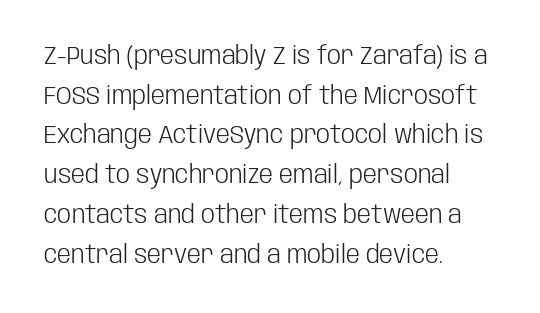
No italicization has been applied; the sample stays upright. Which margin do the lines hug? The left one — the right edge is uneven. Interline gaps are of average width in this sample. Descender tails drop into unmarked territory.
